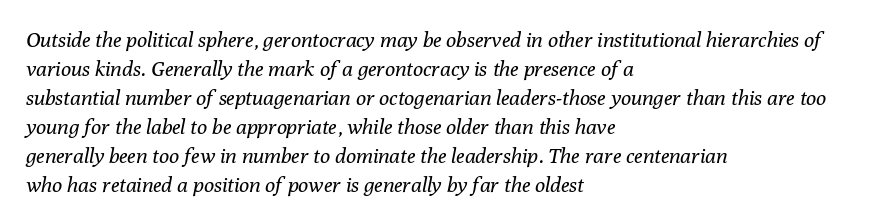
The image shows 21 px text type, italic (leaning right); set left-aligned, normal line spacing (1.38x), normal letter spacing, not underlined.
